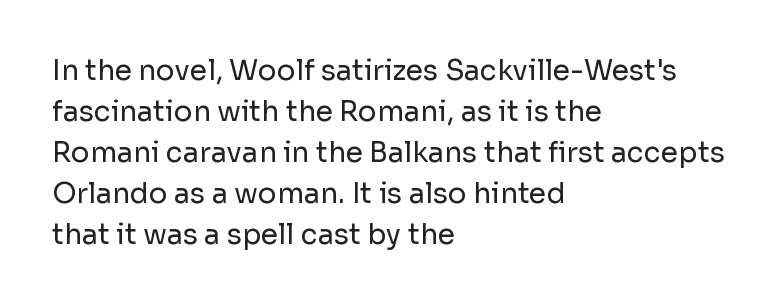
The image shows 28 px regular-weight sans-serif type, upright; set left-aligned, normal line spacing (1.46x), normal letter spacing, not underlined; low stroke contrast and a medium x-height.
